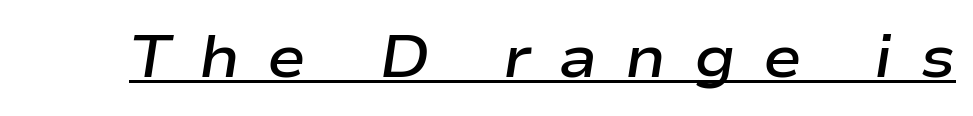
Q: Is the text bold? A: Semi-bold.
Q: Is the text italic (slanted)? A: Yes, it leans right by about 9 degrees.
Q: Is the text underlined? A: Yes.
Q: Is the spacing between letters normal or unusually wide? A: Unusually wide.
Q: Width (condensed, normal, or wide)? A: Wide.
Q: Stroke contrast? A: Low.
Q: x-height? A: Medium.
Q: Monospaced? A: No.
